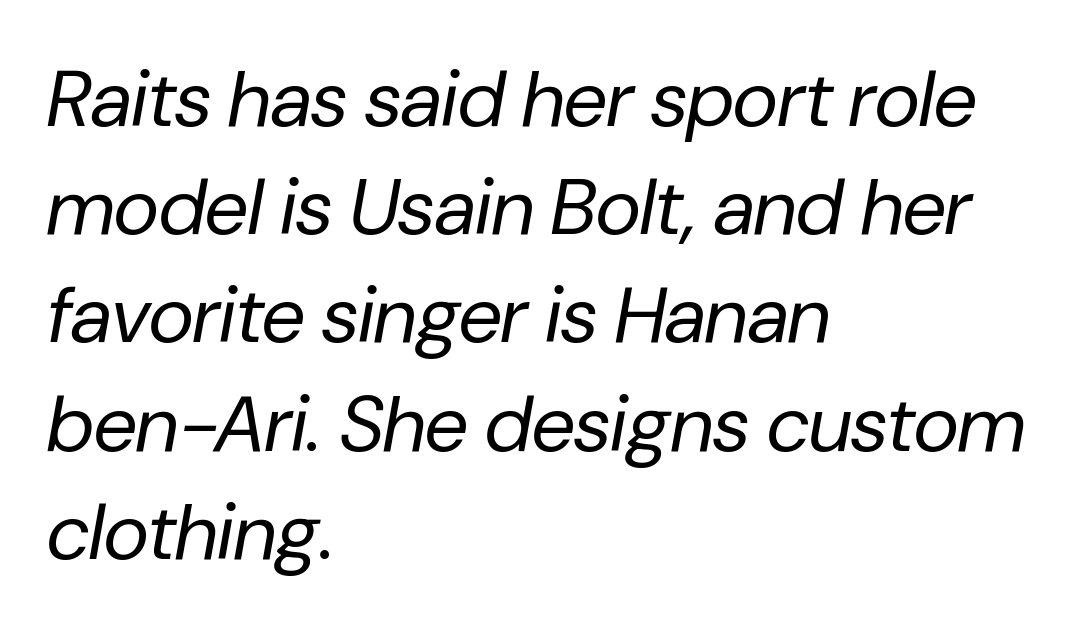
The image shows 79 px regular-weight type, italic (leaning right); set left-aligned, normal line spacing (1.37x), normal letter spacing, not underlined; low stroke contrast and a medium x-height.
